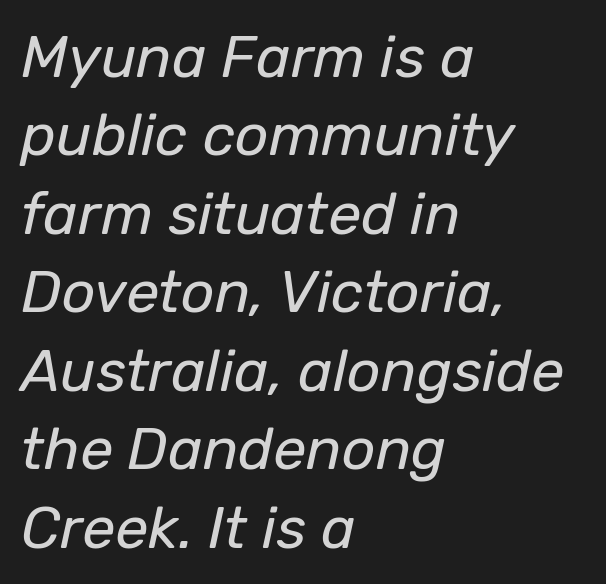
The image shows 59 px regular-weight type, italic (leaning right); set left-aligned, normal line spacing (1.33x), normal letter spacing, not underlined; low stroke contrast and a medium x-height.
